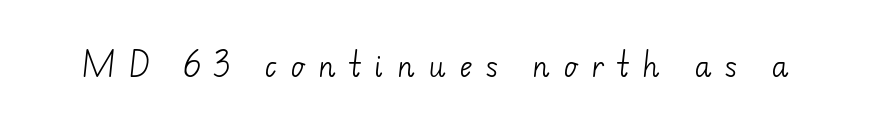
The image shows 28 px light sans-serif type; set unusually wide letter spacing (+0.47 em), not underlined; low stroke contrast and a small x-height.
